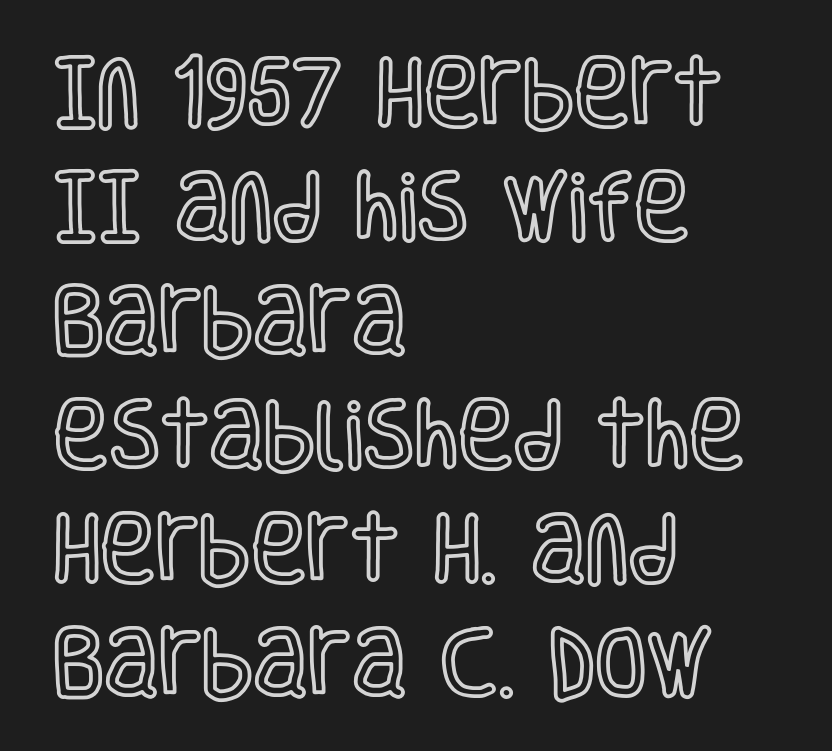
A clean baseline with only descenders dipping below it. The letters sit at their default tracking, neither squeezed nor spread. Do the characters align in a grid? No, the font is proportional. A roman cut, with each character standing at attention. The rag falls on the right side of this text block. In terms of leading, this rendering sits right in the middle.
